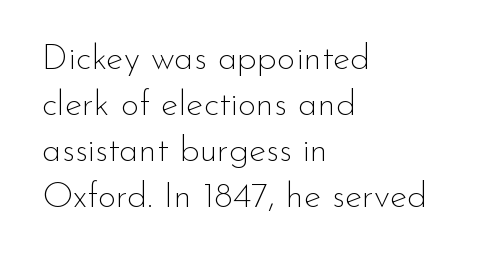
The image shows 36 px thin sans-serif type, upright; set left-aligned, normal line spacing (1.28x), normal letter spacing, not underlined; low stroke contrast and a small x-height.
